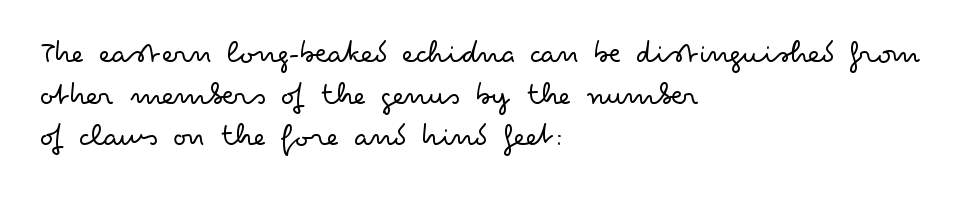
The image shows 32 px light, wide sans-serif type, upright; set left-aligned, normal line spacing (1.3x), normal letter spacing, not underlined; low stroke contrast and a small x-height.
